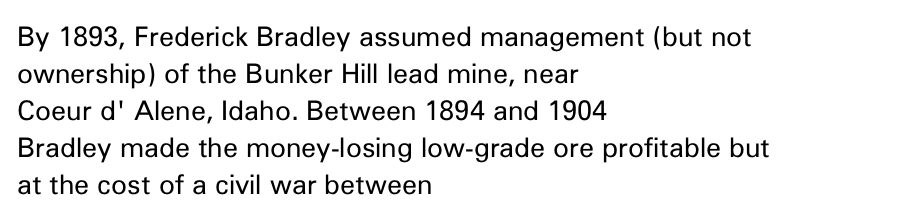
The image shows 27 px text type, upright; set left-aligned, normal line spacing (1.37x), normal letter spacing, not underlined.
